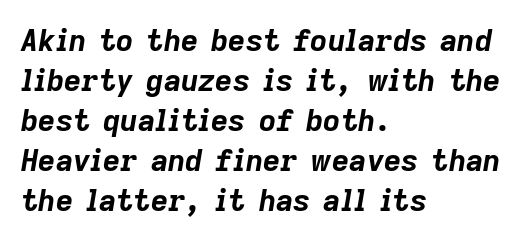
The image shows 30 px bold type, italic (leaning right); set left-aligned, normal line spacing (1.33x), normal letter spacing, not underlined; low stroke contrast and a medium x-height.
